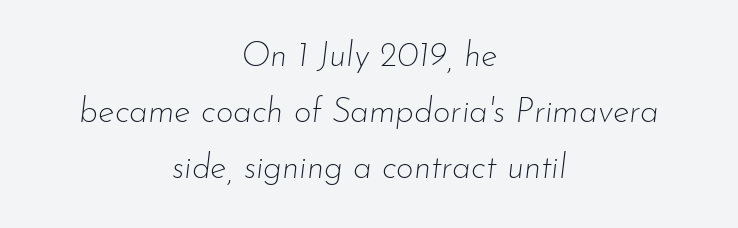
Q: Is the text bold? A: No.
Q: Is the text italic (slanted)? A: Yes, it leans right by about 7 degrees.
Q: Is the text underlined? A: No.
Q: How is the paragraph aligned? A: Centered.
Q: Is the spacing between letters normal or unusually wide? A: Normal.
Q: Is the spacing between lines tight, normal or loose? A: Normal.
Q: Width (condensed, normal, or wide)? A: Normal.
Q: Stroke contrast? A: Low.
Q: x-height? A: Small.
Q: Monospaced? A: No.
